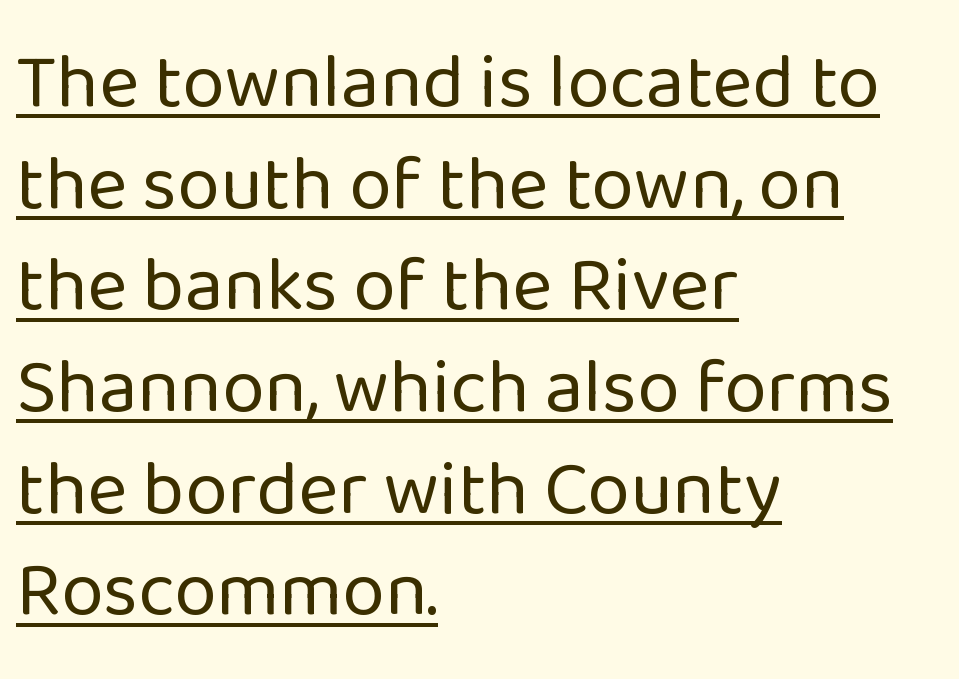
{"serif": "no", "italic": "no", "bold": "no", "weight": "regular", "width": "normal", "stroke_contrast": "low", "x_height": "medium", "monospaced": "no", "underline": "yes", "align": "left", "line_spacing": "normal", "line_spacing_ratio": 1.32, "letter_spacing": "normal", "letter_spacing_em": 0.0, "glyph_px": 77}
